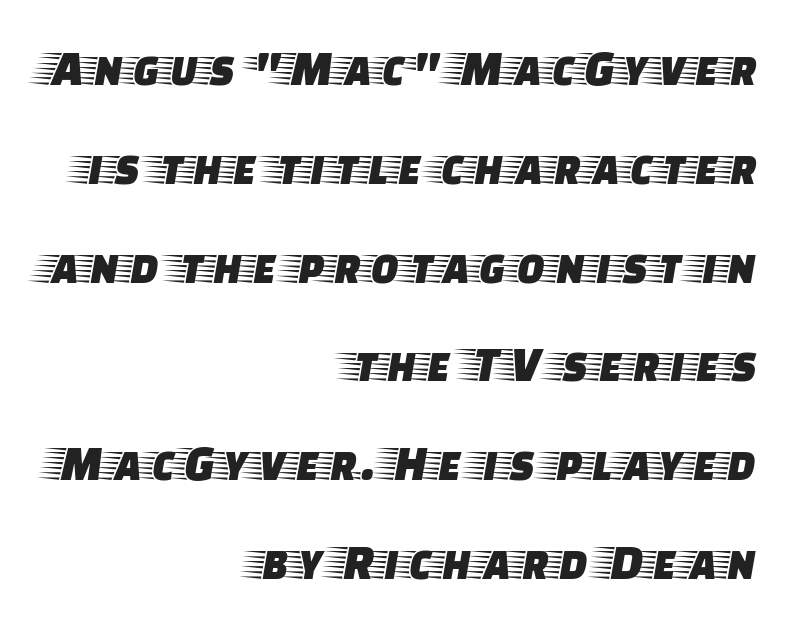
Q: Is the text italic (slanted)? A: Yes.
Q: Is the typeface a serif or a sans-serif typeface? A: Serif.
Q: Is the text underlined? A: No.
Q: How is the paragraph aligned? A: Right-aligned.
Q: Is the spacing between letters normal or unusually wide? A: Normal.
Q: Is the spacing between lines tight, normal or loose? A: Loose.
Q: Width (condensed, normal, or wide)? A: Wide.
Q: Stroke contrast? A: Low.
Q: x-height? A: Large.
Q: Monospaced? A: No.
